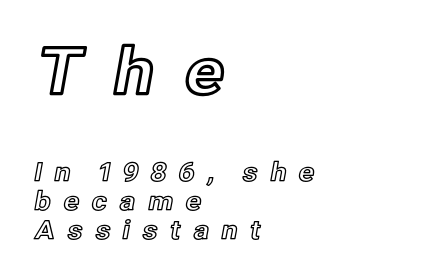
The image shows 65 px text type; set left-aligned, tight line spacing (1.1x), unusually wide letter spacing (+0.45 em), not underlined; the first (top) block is 2.5x larger; a medium x-height.
